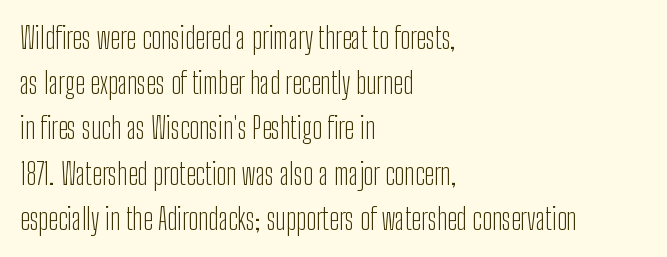
Q: Is the text bold? A: No.
Q: Is the text italic (slanted)? A: No, it is upright.
Q: Is the typeface a serif or a sans-serif typeface? A: Sans-serif.
Q: Is the text underlined? A: No.
Q: How is the paragraph aligned? A: Left-aligned.
Q: Is the spacing between letters normal or unusually wide? A: Normal.
Q: Is the spacing between lines tight, normal or loose? A: Normal.
Q: Width (condensed, normal, or wide)? A: Condensed.
Q: Stroke contrast? A: Low.
Q: x-height? A: Medium.
Q: Monospaced? A: No.
